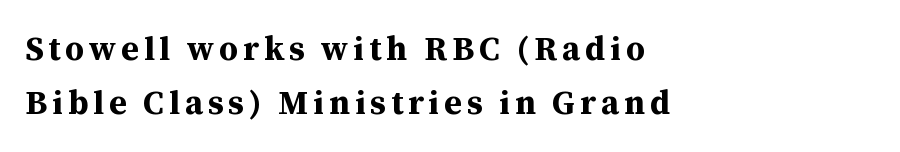
Q: Is the text bold? A: Yes.
Q: Is the text italic (slanted)? A: No, it is upright.
Q: Is the typeface a serif or a sans-serif typeface? A: Serif.
Q: Is the text underlined? A: No.
Q: How is the paragraph aligned? A: Left-aligned.
Q: Is the spacing between lines tight, normal or loose? A: Normal.
Q: Width (condensed, normal, or wide)? A: Normal.
Q: Stroke contrast? A: Medium.
Q: x-height? A: Medium.
Q: Monospaced? A: No.
